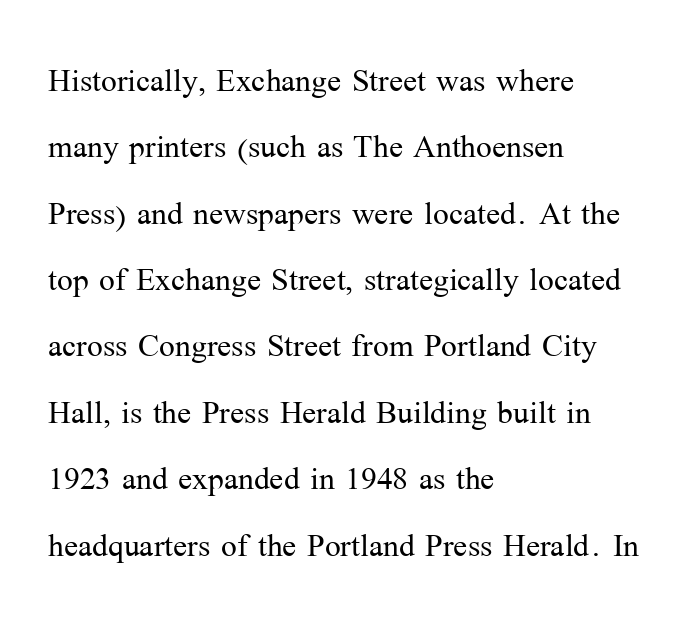
Yep, those are serifs on the letters. Think of a printed novel: that variable character pitch is what you see here. Letter spacing: default. The rendering anchors every line to the left-hand side. Is there much room between lines? A standard amount, neither cramped nor airy.
